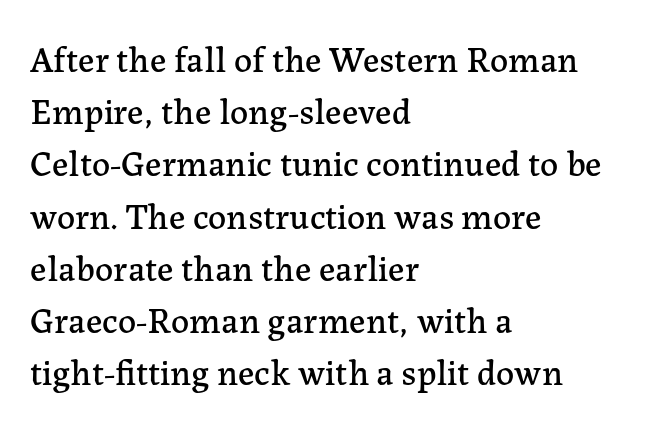
The image shows 36 px serif type, upright; set left-aligned, normal line spacing (1.45x), normal letter spacing, not underlined; low stroke contrast and a medium x-height.
